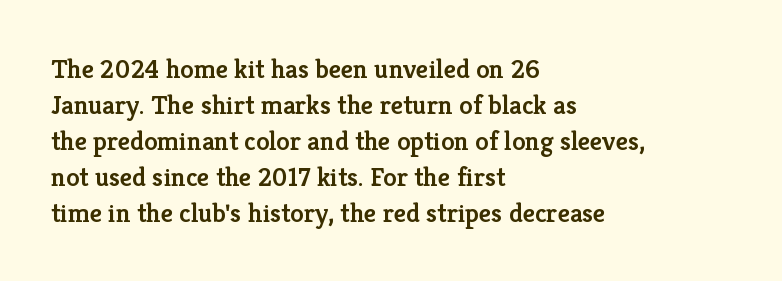
The image shows 27 px text type, upright; set left-aligned, normal line spacing (1.33x), normal letter spacing, not underlined.
